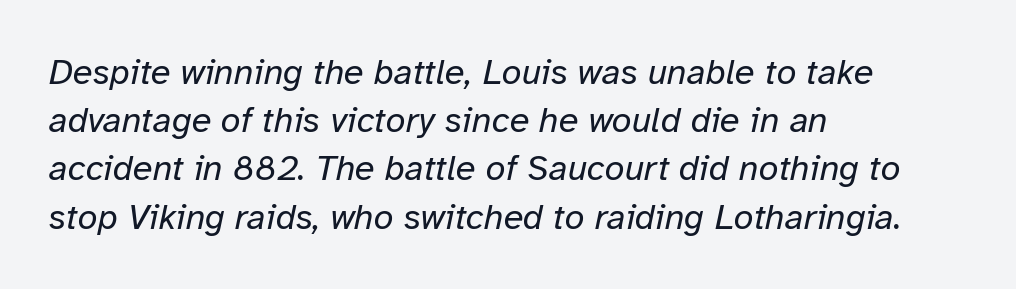
Compared with ordinary roman type, these characters are visibly tilted. Honestly, the letter spacing is just normal — you wouldn't notice it. You could not count columns in this text — the font is proportionally spaced. Whoever set this chose a conventional vertical rhythm. The string is rendered with underlining switched off.
